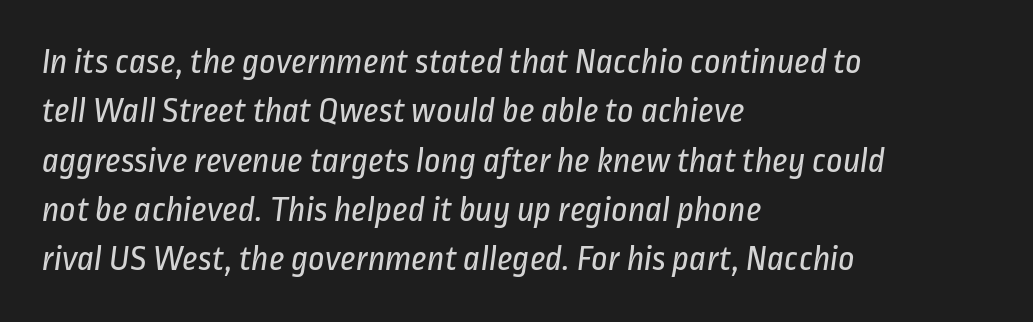
This sample is left-justified, so line endings fall wherever the words run out. The letters sit at their default tracking, neither squeezed nor spread. Heft: none added — not bold. What's the leading like? Ordinary, nothing unusual. Check the space under the baseline: it is left empty.
